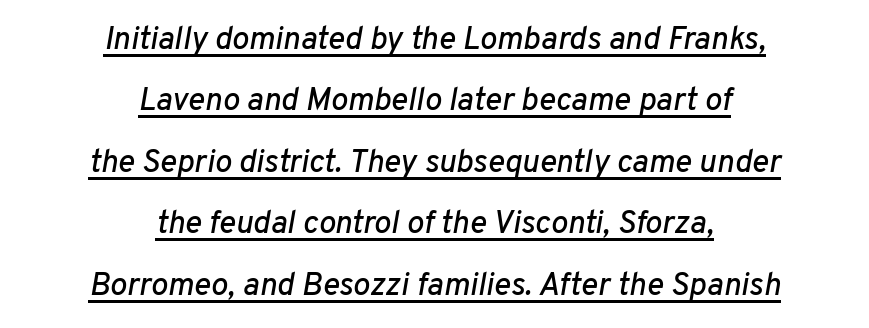
Q: Is the text italic (slanted)? A: Yes, it leans right by about 10 degrees.
Q: Is the text underlined? A: Yes.
Q: How is the paragraph aligned? A: Centered.
Q: Is the spacing between letters normal or unusually wide? A: Normal.
Q: Is the spacing between lines tight, normal or loose? A: Loose.
Q: Width (condensed, normal, or wide)? A: Normal.
Q: Stroke contrast? A: Low.
Q: x-height? A: Medium.
Q: Monospaced? A: No.
